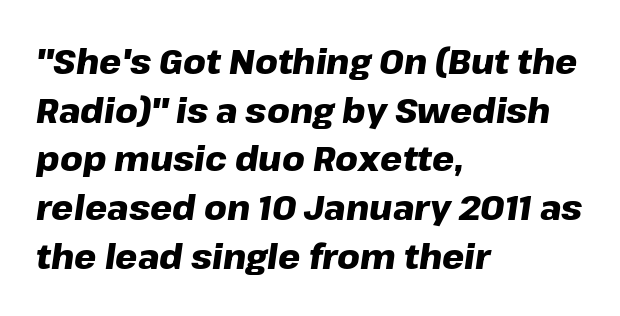
Q: Is the text bold? A: Yes.
Q: Is the text italic (slanted)? A: Yes, it leans right by about 8 degrees.
Q: Is the text underlined? A: No.
Q: How is the paragraph aligned? A: Left-aligned.
Q: Is the spacing between letters normal or unusually wide? A: Normal.
Q: Is the spacing between lines tight, normal or loose? A: Normal.
Q: Width (condensed, normal, or wide)? A: Normal.
Q: Stroke contrast? A: Low.
Q: x-height? A: Medium.
Q: Monospaced? A: No.
